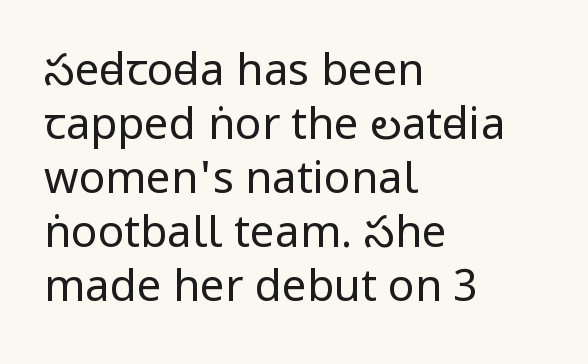
{"serif": "no", "italic": "no", "bold": "no", "weight": "regular", "width": "condensed", "stroke_contrast": "low", "x_height": "large", "monospaced": "no", "underline": "no", "align": "left", "line_spacing_ratio": 1.23, "letter_spacing": "normal", "letter_spacing_em": 0.0, "glyph_px": 44}
